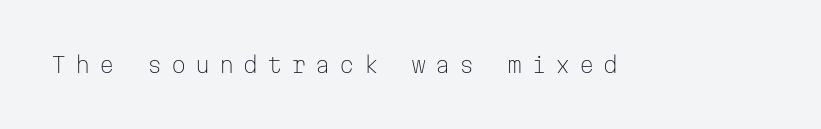
{"italic": "no", "bold": "no", "underline": "no", "letter_spacing": "wide", "letter_spacing_em": 0.39, "glyph_px": 22}
